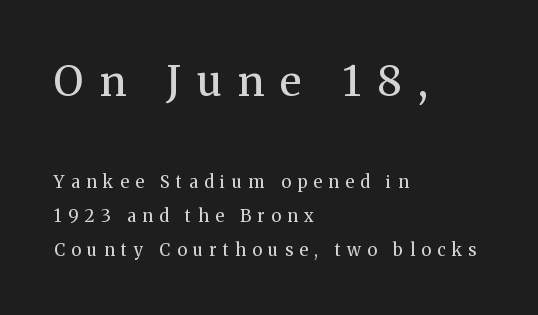
Q: Is the text bold? A: No.
Q: Is the text italic (slanted)? A: No, it is upright.
Q: Is the typeface a serif or a sans-serif typeface? A: Serif.
Q: Is the text underlined? A: No.
Q: How is the paragraph aligned? A: Left-aligned.
Q: Is the spacing between letters normal or unusually wide? A: Unusually wide.
Q: Is the spacing between lines tight, normal or loose? A: Loose.
Q: Which block of text is set in a larger size, the first (top) or the second (bottom)? A: The first (top) one.
Q: Width (condensed, normal, or wide)? A: Normal.
Q: Stroke contrast? A: Medium.
Q: x-height? A: Medium.
Q: Monospaced? A: No.
